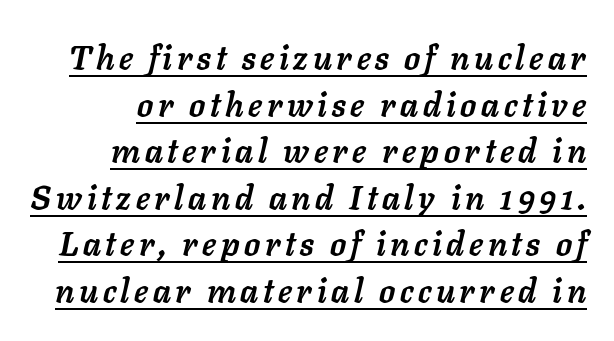
The image shows 33 px semibold type, italic (leaning right); set normal line spacing (1.41x), underlined; low stroke contrast and a medium x-height.
